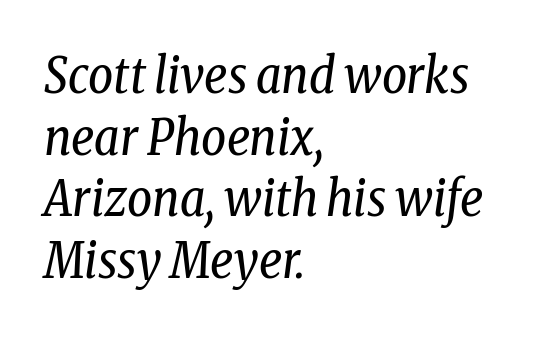
{"serif": "yes", "italic": "yes", "lean": "right", "slant_degrees": 8, "bold": "no", "weight": "regular", "width": "condensed", "stroke_contrast": "low", "x_height": "medium", "monospaced": "no", "underline": "no", "align": "left", "line_spacing": "normal", "line_spacing_ratio": 1.26, "letter_spacing": "normal", "letter_spacing_em": 0.0, "glyph_px": 49}
